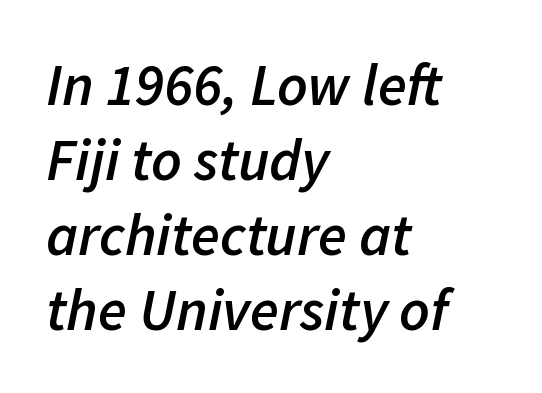
Q: Is the text bold? A: Semi-bold.
Q: Is the text italic (slanted)? A: Yes, it leans right by about 11 degrees.
Q: Is the text underlined? A: No.
Q: How is the paragraph aligned? A: Left-aligned.
Q: Is the spacing between letters normal or unusually wide? A: Normal.
Q: Is the spacing between lines tight, normal or loose? A: Normal.
Q: Width (condensed, normal, or wide)? A: Normal.
Q: Stroke contrast? A: Low.
Q: x-height? A: Medium.
Q: Monospaced? A: No.
